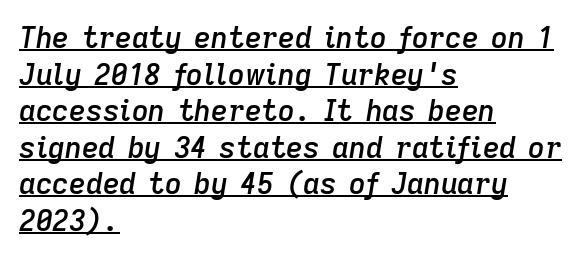
Q: Is the text bold? A: Semi-bold.
Q: Is the text italic (slanted)? A: Yes, it leans right by about 9 degrees.
Q: Is the text underlined? A: Yes.
Q: How is the paragraph aligned? A: Left-aligned.
Q: Is the spacing between letters normal or unusually wide? A: Normal.
Q: Is the spacing between lines tight, normal or loose? A: Normal.
Q: Width (condensed, normal, or wide)? A: Normal.
Q: Stroke contrast? A: Low.
Q: x-height? A: Medium.
Q: Monospaced? A: No.
